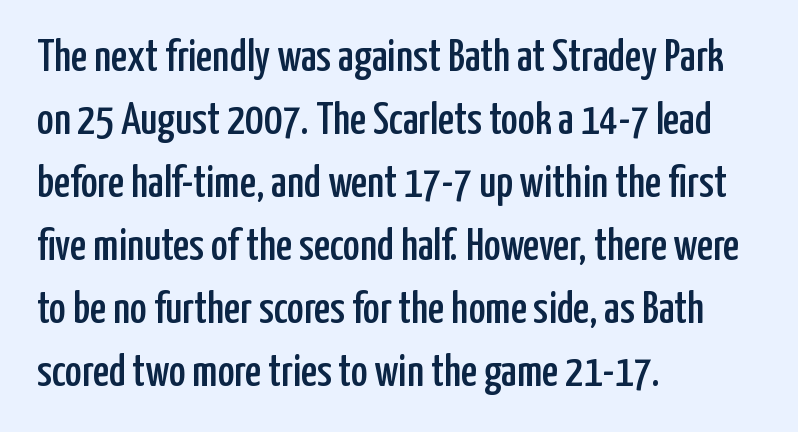
Varying glyph widths throughout — classic text-font behaviour. The letterforms sit shoulder to shoulder at normal distance. The designer went with a sans here, leaving each stem footless. A student would call this left alignment; a typographer would say flush left, rag right. Each row of text sits above clean, open space. In terms of leading, this rendering sits right in the middle.
